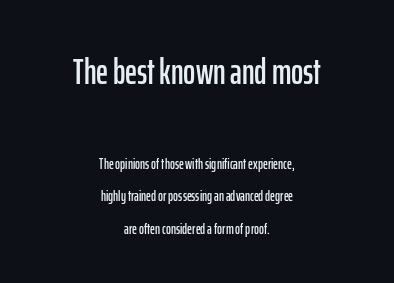
{"serif": "no", "italic": "no", "width": "condensed", "stroke_contrast": "low", "x_height": "medium", "monospaced": "no", "underline": "no", "align": "center", "line_spacing": "loose", "line_spacing_ratio": 2.15, "letter_spacing": "normal", "letter_spacing_em": 0.0, "larger_block": "first", "size_ratio": 2.47, "glyph_px": 37}
